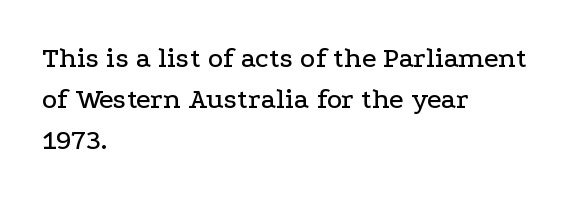
The image shows 29 px wide serif type, upright; set left-aligned, normal line spacing (1.42x), normal letter spacing, not underlined; low stroke contrast and a medium x-height.
